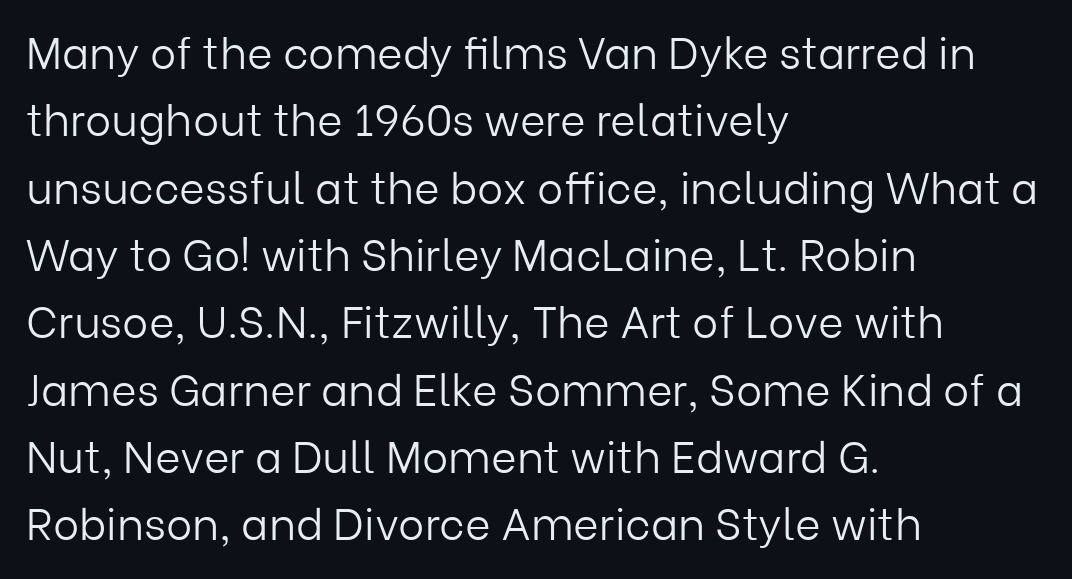
Tall strokes in this sample are plumb rather than angled. Teacher's note: observe the even left margin — that is flush-left alignment. Nobody touched the tracking dial on this one. The weight would be labelled regular, book, light, or lighter still. Here the designer chose a conventional face with non-uniform glyph widths. This rendering features lettering with no underline.
